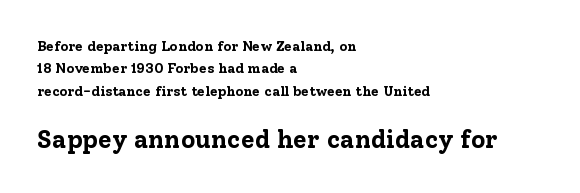
{"italic": "no", "bold": "yes", "underline": "no", "align": "left", "line_spacing": "normal", "line_spacing_ratio": 1.6, "letter_spacing": "normal", "letter_spacing_em": 0.0, "larger_block": "second", "size_ratio": 1.79, "glyph_px": 25}
